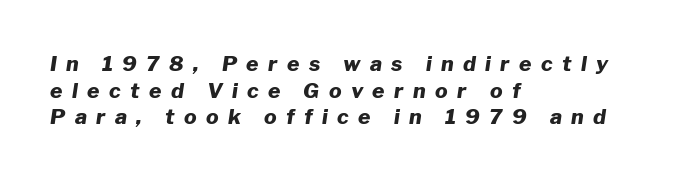
{"italic": "yes", "lean": "right", "slant_degrees": 8, "bold": "yes", "underline": "no", "align": "left", "line_spacing": "normal", "line_spacing_ratio": 1.27, "letter_spacing": "wide", "letter_spacing_em": 0.45, "glyph_px": 21}
